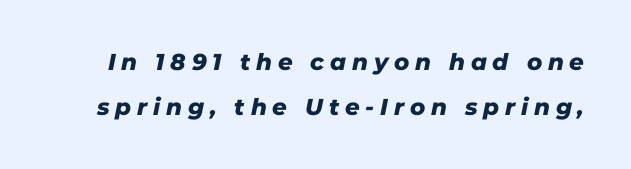
Q: Is the text underlined? A: No.
Q: Is the spacing between letters normal or unusually wide? A: Unusually wide.
Q: Is the spacing between lines tight, normal or loose? A: Loose.
